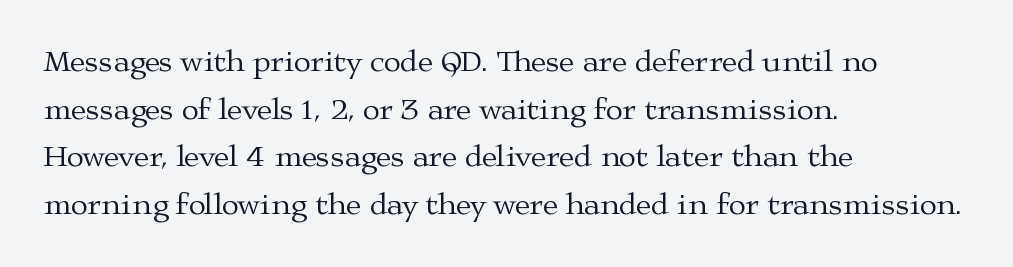
{"serif": "yes", "italic": "no", "bold": "no", "weight": "regular", "width": "wide", "stroke_contrast": "medium", "x_height": "medium", "monospaced": "no", "underline": "no", "align": "left", "line_spacing": "normal", "line_spacing_ratio": 1.54, "letter_spacing": "normal", "letter_spacing_em": 0.0, "glyph_px": 31}
